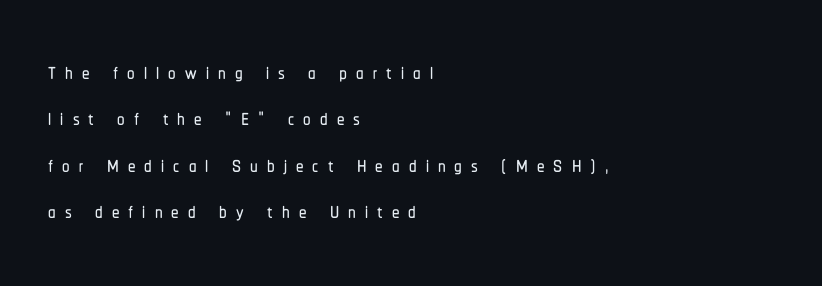
Q: Is the text italic (slanted)? A: No, it is upright.
Q: Is the typeface a serif or a sans-serif typeface? A: Sans-serif.
Q: Is the text underlined? A: No.
Q: How is the paragraph aligned? A: Left-aligned.
Q: Is the spacing between letters normal or unusually wide? A: Unusually wide.
Q: Is the spacing between lines tight, normal or loose? A: Normal.
Q: Width (condensed, normal, or wide)? A: Condensed.
Q: Stroke contrast? A: Low.
Q: x-height? A: Medium.
Q: Monospaced? A: No.
